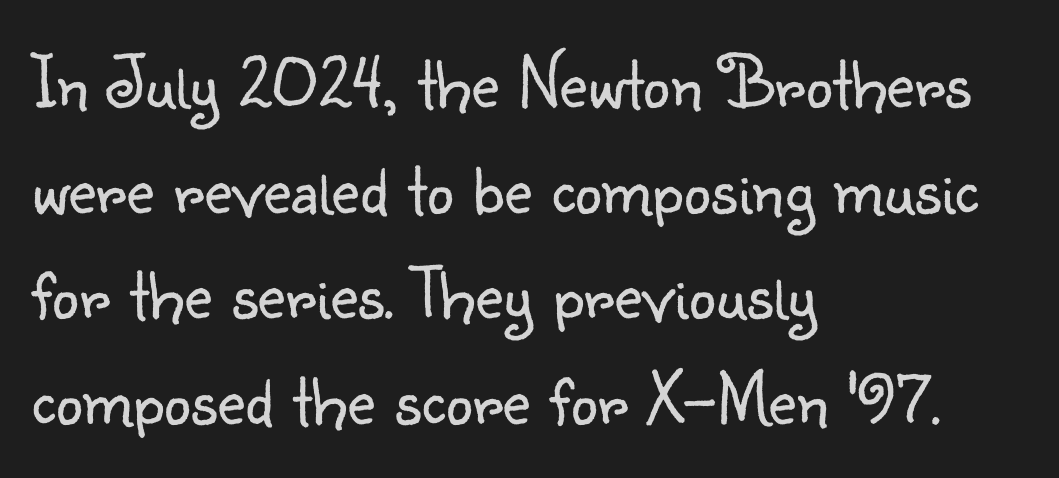
{"serif": "no", "italic": "no", "bold": "no", "weight": "light", "width": "normal", "stroke_contrast": "low", "x_height": "small", "monospaced": "no", "underline": "no", "align": "left", "line_spacing": "normal", "line_spacing_ratio": 1.39, "letter_spacing": "normal", "letter_spacing_em": 0.0, "glyph_px": 76}
